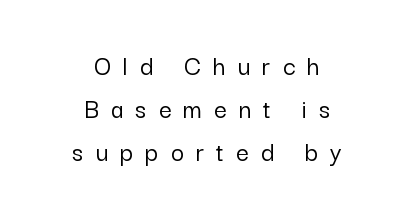
The block of text has a typical density, with ordinary space between rows. Note the varied advance widths — an 'i' is clearly narrower than an 'm'. Check the space under the baseline: it is left empty. The glyphs in this specimen are sans serif. The lines in this sample share a center point and differ in where they start and stop. The rendering inserts visible extra space after every character.
